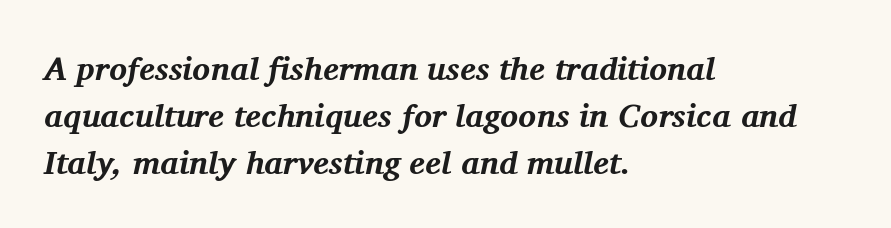
The image shows 33 px bold serif type, italic (leaning right); set left-aligned, normal line spacing (1.43x), normal letter spacing, not underlined; medium stroke contrast and a medium x-height.
